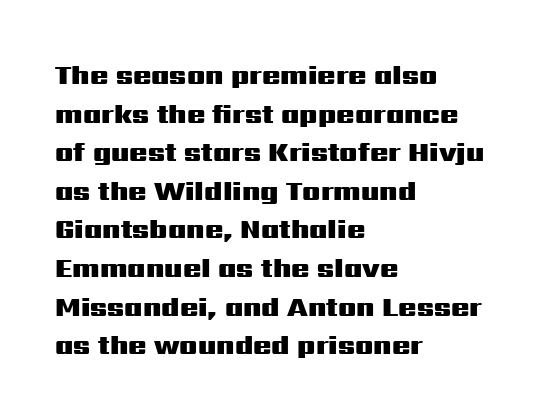
The glyphs are unaccompanied by any horizontal stroke below them. Alignment: flush left. Its strokes are broad and dark, the hallmark of bold type. Designer's note — italics off, roman on.
